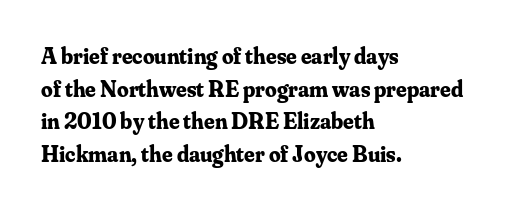
{"italic": "no", "bold": "yes", "underline": "no", "align": "left", "line_spacing": "normal", "line_spacing_ratio": 1.42, "letter_spacing": "normal", "letter_spacing_em": 0.0, "glyph_px": 23}
